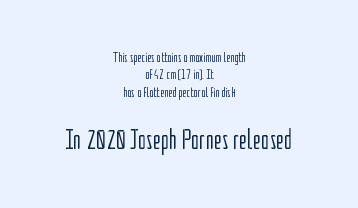
The image shows 28 px light, condensed sans-serif type, upright; set centered, line spacing 1.24x, normal letter spacing, not underlined; the second (bottom) block is 2.0x larger; low stroke contrast and a medium x-height.
